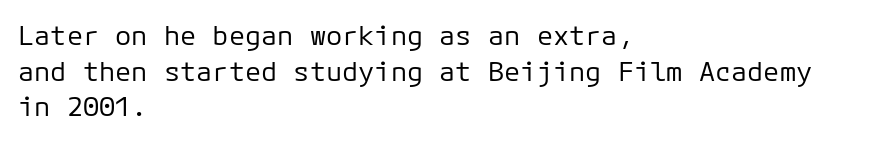
{"italic": "no", "bold": "no", "underline": "no", "align": "left", "line_spacing": "normal", "line_spacing_ratio": 1.32, "letter_spacing": "normal", "letter_spacing_em": 0.0, "glyph_px": 27}
